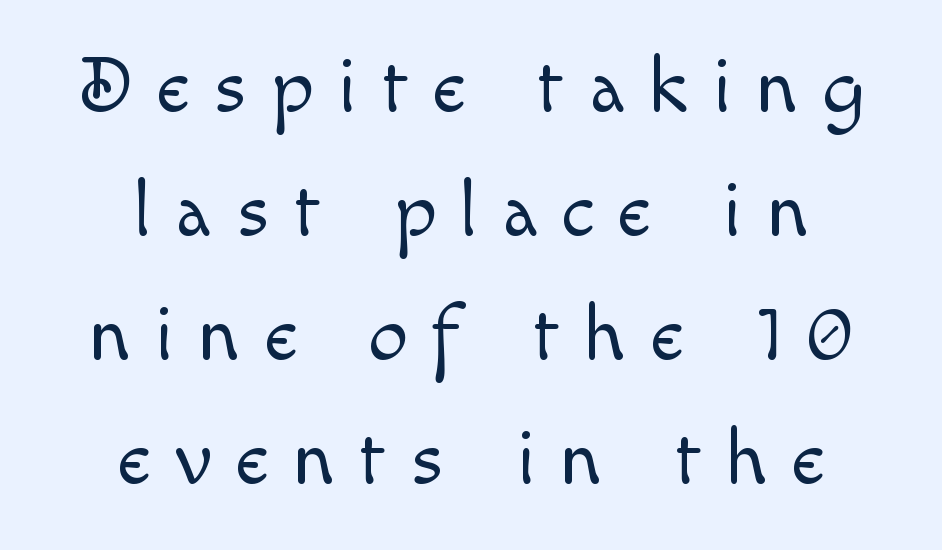
Centered paragraph, ragged on both sides. Do the characters align in a grid? No, the font is proportional. Underlining? Definitely not there. The letterforms stand isolated, each surrounded by extra space. Notice how the stems are strictly vertical — no italics here. Compared with a typical body face, this is equally light or lighter still.
